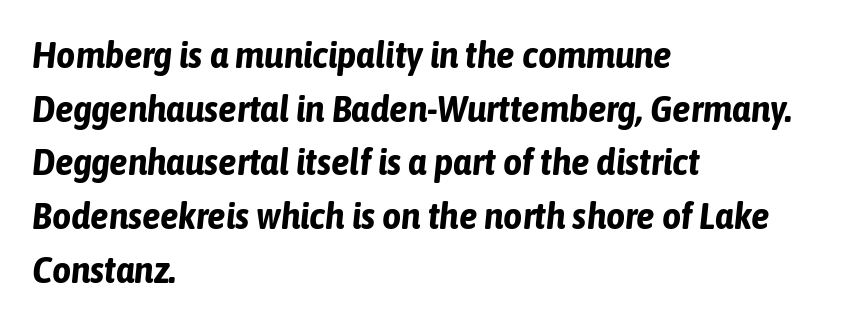
If you measured baseline to baseline, you'd find a middling distance. Each letter keeps its own natural width here, so spacing adapts to shape. Pretty heavy lettering here — definitely bold. No extra tracking has been applied to these lines. The lines are quadded left. Rule under the text: the space is simply empty.
